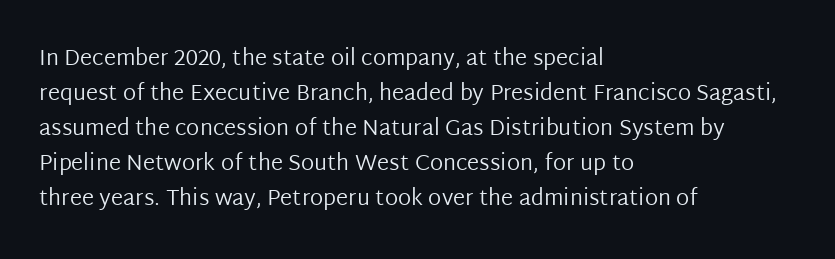
The image shows 22 px text type, upright; set left-aligned, normal line spacing (1.59x), normal letter spacing, not underlined.
